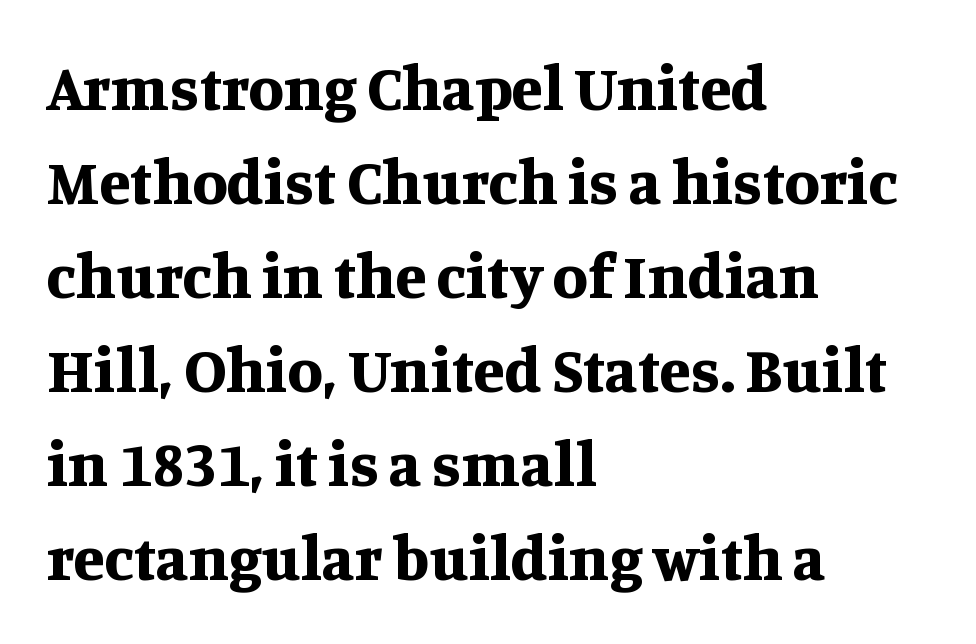
{"serif": "yes", "italic": "no", "bold": "yes", "weight": "bold", "width": "normal", "stroke_contrast": "medium", "x_height": "large", "monospaced": "no", "underline": "no", "align": "left", "line_spacing": "normal", "line_spacing_ratio": 1.47, "letter_spacing": "normal", "letter_spacing_em": 0.0, "glyph_px": 64}
